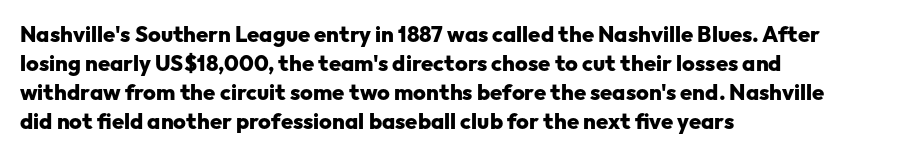
Q: Is the text bold? A: Yes.
Q: Is the text italic (slanted)? A: No, it is upright.
Q: Is the text underlined? A: No.
Q: How is the paragraph aligned? A: Left-aligned.
Q: Is the spacing between letters normal or unusually wide? A: Normal.
Q: Is the spacing between lines tight, normal or loose? A: Normal.
